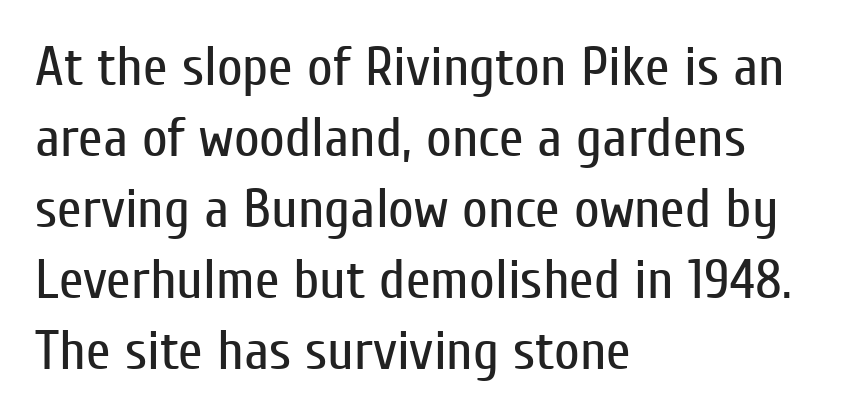
{"serif": "no", "italic": "no", "bold": "no", "weight": "regular", "width": "condensed", "stroke_contrast": "low", "x_height": "medium", "monospaced": "no", "underline": "no", "align": "left", "line_spacing": "normal", "line_spacing_ratio": 1.27, "letter_spacing": "normal", "letter_spacing_em": 0.0, "glyph_px": 56}
